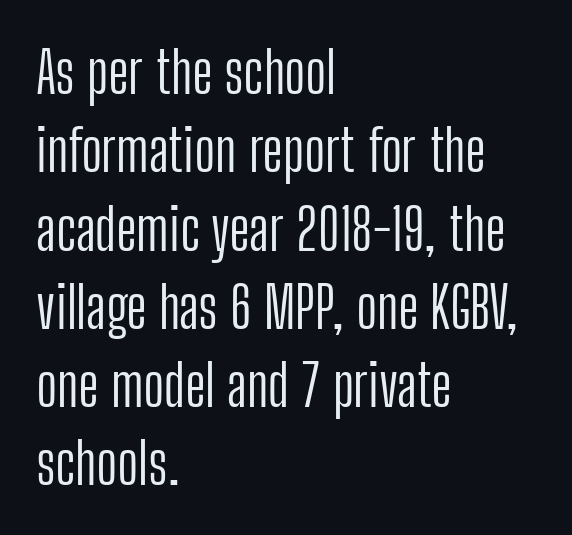
The rendering anchors every line to the left-hand side. Each stroke keeps to a modest, everyday thickness or less. Words appear dense and cohesive because spacing is normal. Classification — sans serif.
